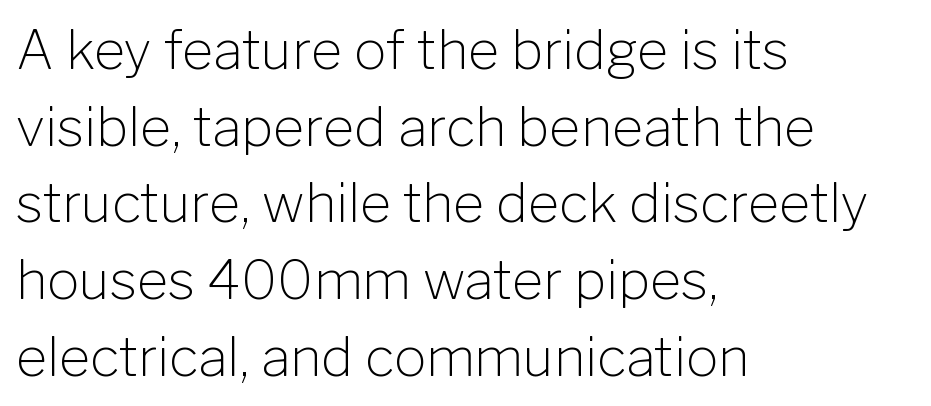
{"serif": "no", "italic": "no", "bold": "no", "weight": "light", "width": "normal", "stroke_contrast": "low", "x_height": "medium", "monospaced": "no", "underline": "no", "align": "left", "line_spacing": "normal", "line_spacing_ratio": 1.42, "letter_spacing": "normal", "letter_spacing_em": 0.0, "glyph_px": 54}
